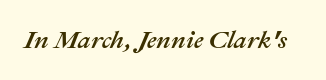
Nothing unusual about the tracking: characters are spaced as the font intends. An italicized treatment has been applied to the whole sample. Words float on clear page, feet unadorned.
